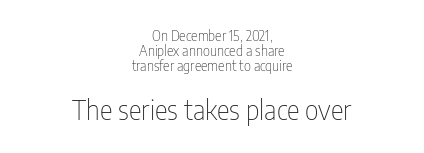
Is the stroke heavy? The answer is a plain regular-or-lighter. Posture: upright roman. If you measured baseline to baseline, you'd find a short distance. This rendering uses center alignment, leaving both contours irregular but symmetric. Between these two stacked blocks, the lower one wins on size. This rendering leaves character spacing at its baseline value.
